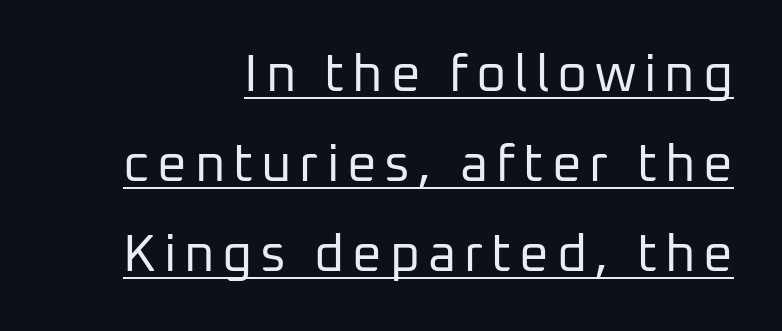
Q: Is the text bold? A: No.
Q: Is the text italic (slanted)? A: No, it is upright.
Q: Is the typeface a serif or a sans-serif typeface? A: Sans-serif.
Q: Is the text underlined? A: Yes.
Q: How is the paragraph aligned? A: Right-aligned.
Q: Width (condensed, normal, or wide)? A: Normal.
Q: Stroke contrast? A: Low.
Q: x-height? A: Medium.
Q: Monospaced? A: No.
